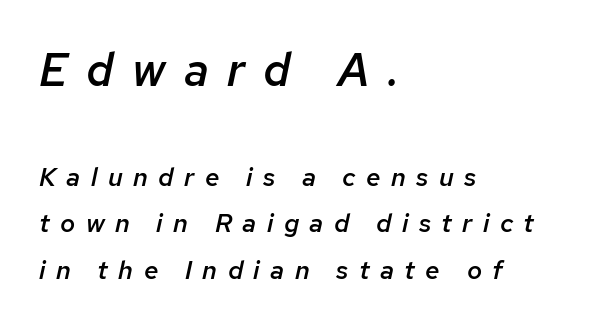
Q: Is the text bold? A: Semi-bold.
Q: Is the text italic (slanted)? A: Yes, it leans right by about 12 degrees.
Q: Is the text underlined? A: No.
Q: How is the paragraph aligned? A: Left-aligned.
Q: Is the spacing between letters normal or unusually wide? A: Unusually wide.
Q: Which block of text is set in a larger size, the first (top) or the second (bottom)? A: The first (top) one.
Q: Width (condensed, normal, or wide)? A: Normal.
Q: Stroke contrast? A: Low.
Q: x-height? A: Medium.
Q: Monospaced? A: No.
